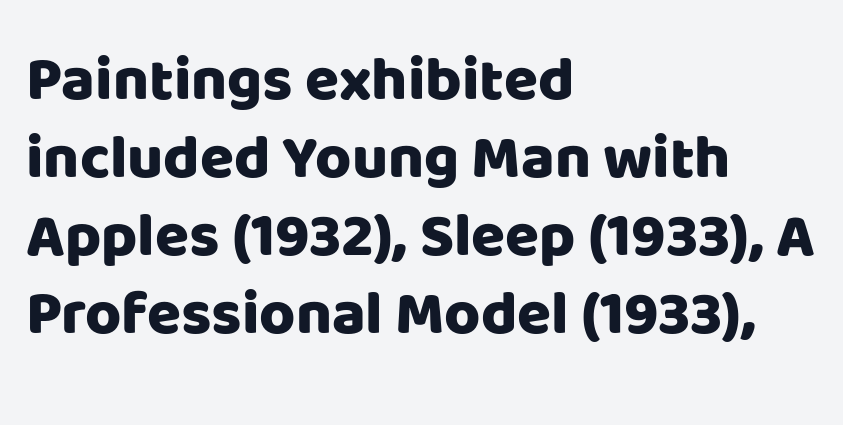
{"serif": "no", "italic": "no", "width": "normal", "stroke_contrast": "low", "x_height": "large", "monospaced": "no", "underline": "no", "align": "left", "line_spacing": "normal", "line_spacing_ratio": 1.26, "letter_spacing": "normal", "letter_spacing_em": 0.0, "glyph_px": 62}
